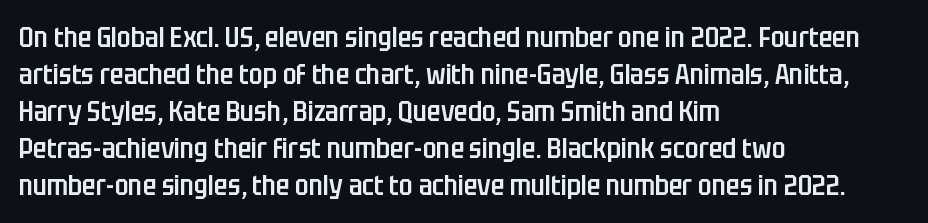
The image shows 28 px semibold, condensed sans-serif type, upright; set left-aligned, normal line spacing (1.32x), normal letter spacing, not underlined; low stroke contrast and a large x-height.
